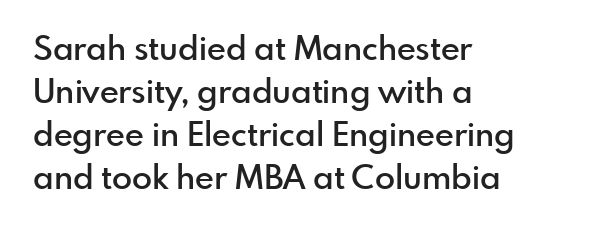
The image shows 33 px semibold sans-serif type, upright; set left-aligned, normal line spacing (1.3x), normal letter spacing, not underlined; a small x-height.
